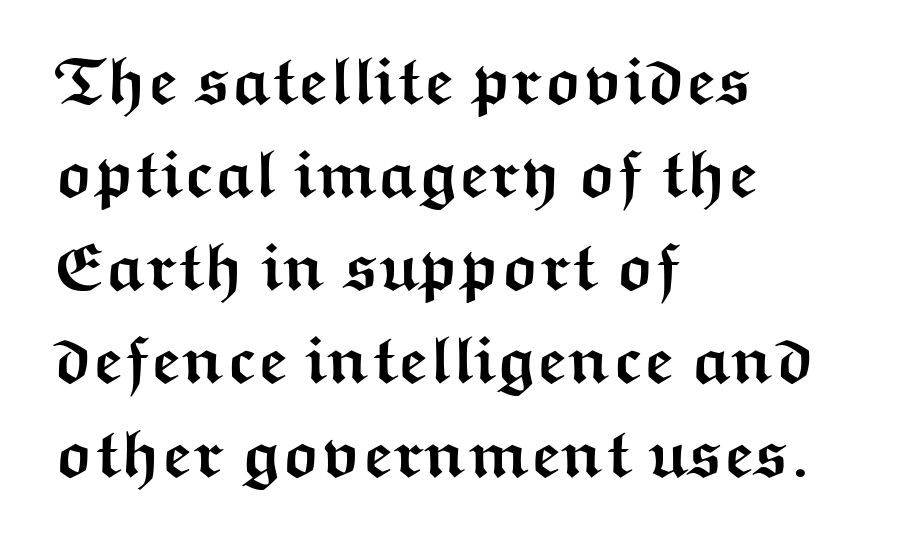
Nobody touched the tracking dial on this one. In CSS terms this would be text-align: left. The letters carry no serifs — their stems end cleanly without finishing strokes. The vertical gap from one line to the next is medium. What weight is shown? A full bold with thick strokes. Italic: no, the glyphs are upright roman.
